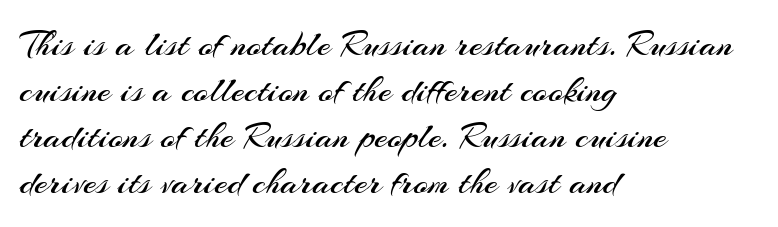
Q: Is the text bold? A: No.
Q: Is the text italic (slanted)? A: Yes.
Q: Is the typeface a serif or a sans-serif typeface? A: Sans-serif.
Q: Is the text underlined? A: No.
Q: How is the paragraph aligned? A: Left-aligned.
Q: Is the spacing between letters normal or unusually wide? A: Normal.
Q: Width (condensed, normal, or wide)? A: Normal.
Q: Stroke contrast? A: Medium.
Q: x-height? A: Small.
Q: Monospaced? A: No.
